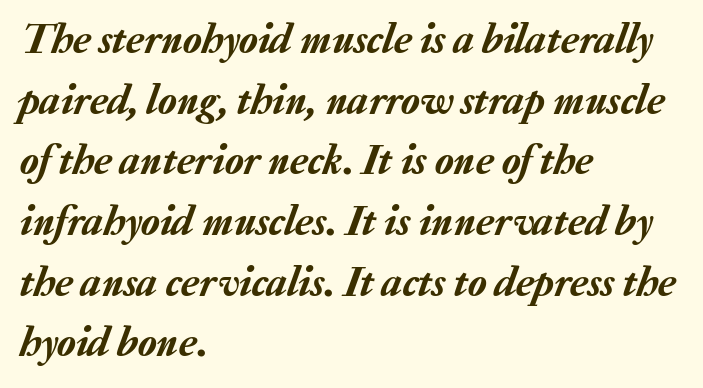
Q: Is the text italic (slanted)? A: Yes, it leans right by about 20 degrees.
Q: Is the text underlined? A: No.
Q: How is the paragraph aligned? A: Left-aligned.
Q: Is the spacing between letters normal or unusually wide? A: Normal.
Q: Is the spacing between lines tight, normal or loose? A: Normal.
Q: Width (condensed, normal, or wide)? A: Normal.
Q: Stroke contrast? A: Low.
Q: x-height? A: Medium.
Q: Monospaced? A: No.
